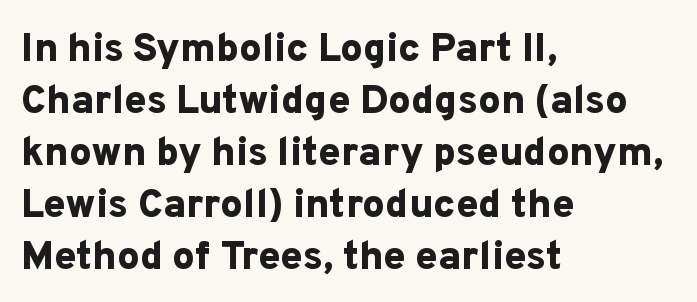
Q: Is the text bold? A: Yes.
Q: Is the text italic (slanted)? A: No, it is upright.
Q: Is the typeface a serif or a sans-serif typeface? A: Sans-serif.
Q: Is the text underlined? A: No.
Q: How is the paragraph aligned? A: Left-aligned.
Q: Is the spacing between letters normal or unusually wide? A: Normal.
Q: Is the spacing between lines tight, normal or loose? A: Normal.
Q: Width (condensed, normal, or wide)? A: Normal.
Q: Stroke contrast? A: Low.
Q: x-height? A: Medium.
Q: Monospaced? A: No.
